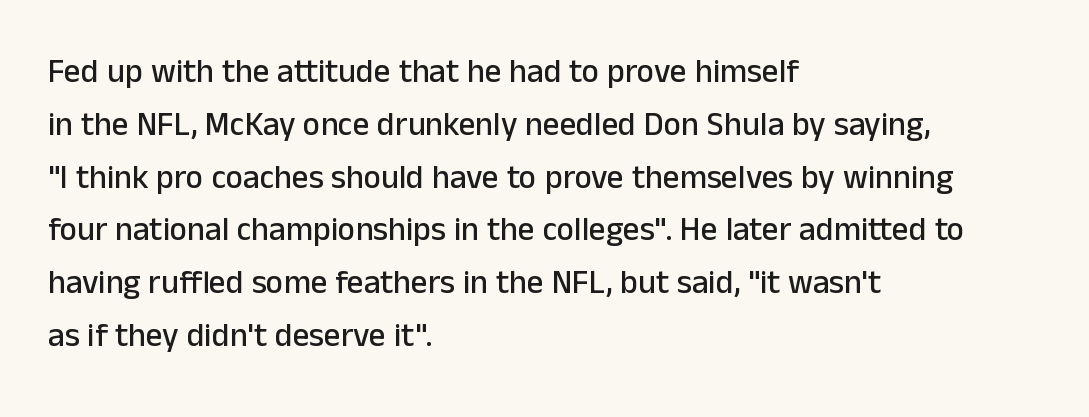
{"serif": "no", "italic": "no", "width": "normal", "stroke_contrast": "low", "x_height": "medium", "monospaced": "no", "underline": "no", "align": "left", "line_spacing": "normal", "line_spacing_ratio": 1.6, "letter_spacing": "normal", "letter_spacing_em": 0.0, "glyph_px": 33}
